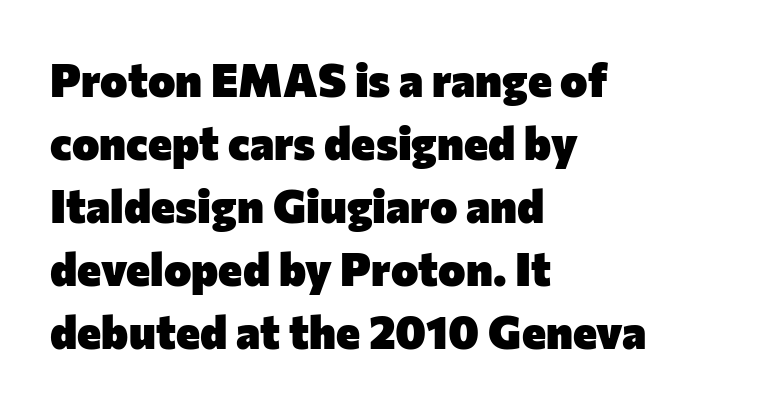
Q: Is the text bold? A: Yes.
Q: Is the text italic (slanted)? A: No, it is upright.
Q: Is the typeface a serif or a sans-serif typeface? A: Sans-serif.
Q: Is the text underlined? A: No.
Q: How is the paragraph aligned? A: Left-aligned.
Q: Is the spacing between letters normal or unusually wide? A: Normal.
Q: Is the spacing between lines tight, normal or loose? A: Normal.
Q: Width (condensed, normal, or wide)? A: Normal.
Q: Stroke contrast? A: Low.
Q: x-height? A: Medium.
Q: Monospaced? A: No.
